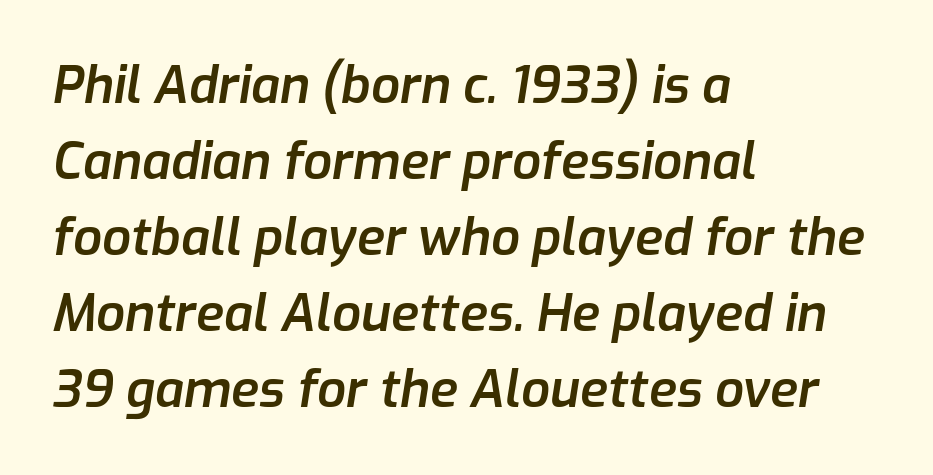
{"italic": "yes", "lean": "right", "slant_degrees": 9, "bold": "semi", "weight": "semibold", "width": "normal", "stroke_contrast": "low", "x_height": "medium", "monospaced": "no", "underline": "no", "align": "left", "line_spacing": "normal", "line_spacing_ratio": 1.49, "letter_spacing": "normal", "letter_spacing_em": 0.0, "glyph_px": 51}
